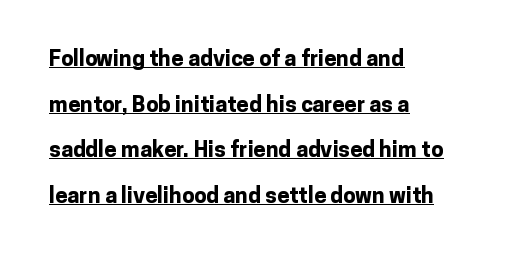
{"italic": "no", "bold": "yes", "underline": "yes", "align": "left", "line_spacing": "loose", "line_spacing_ratio": 2.07, "letter_spacing": "normal", "letter_spacing_em": 0.0, "glyph_px": 22}
